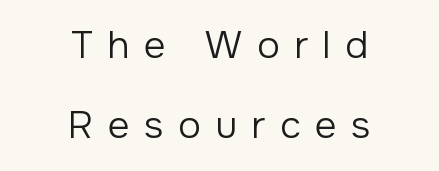
The image shows 38 px regular-weight sans-serif type, upright; set centered, loose line spacing (2.1x), unusually wide letter spacing (+0.38 em), not underlined; low stroke contrast and a medium x-height.
